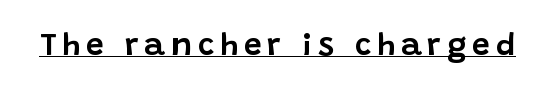
The glyphs are accompanied by a horizontal stroke just below them. These lines are rendered in a variable-pitch font. Upright lettering throughout. The letters carry no serifs — their stems end cleanly without finishing strokes.
